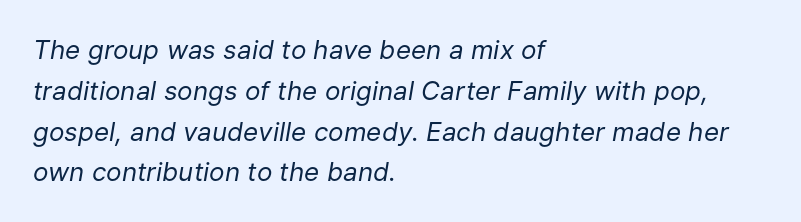
{"italic": "yes", "lean": "right", "slant_degrees": 9, "bold": "no", "underline": "no", "align": "left", "line_spacing": "normal", "line_spacing_ratio": 1.57, "letter_spacing": "normal", "letter_spacing_em": 0.0, "glyph_px": 26}
